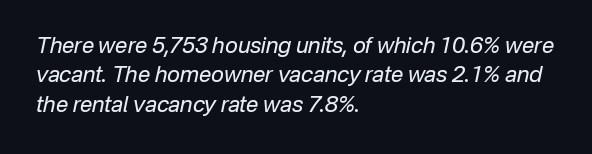
The image shows 22 px text type, italic (leaning right); set left-aligned, normal line spacing (1.34x), normal letter spacing, not underlined.
